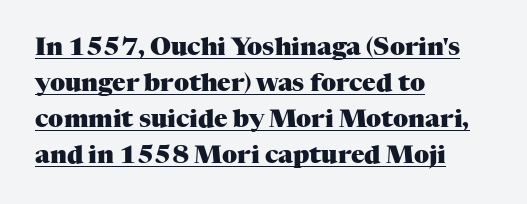
{"italic": "no", "bold": "yes", "underline": "yes", "align": "left", "line_spacing": "normal", "line_spacing_ratio": 1.44, "letter_spacing": "normal", "letter_spacing_em": 0.0, "glyph_px": 25}
